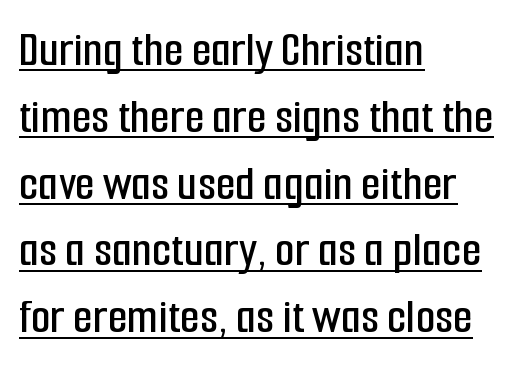
Posture: straight, roman, zero tilt. Looks like someone drew a line under every word here. These lines are composed in type without serifs. Does the leading feel generous? No, just average. Does the copy run flush right? No — it runs flush left. These lines are rendered in a variable-pitch font.
